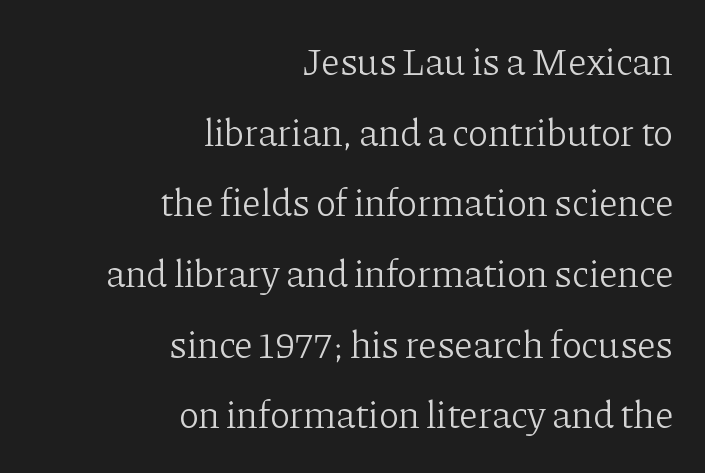
Does the copy run flush right? Yes — the right margin is perfectly even. Varying glyph widths throughout — classic text-font behaviour. These lines are composed in type with serifs. On a weight scale, this lands at 450 or below. No italicization has been applied; the sample stays upright.
